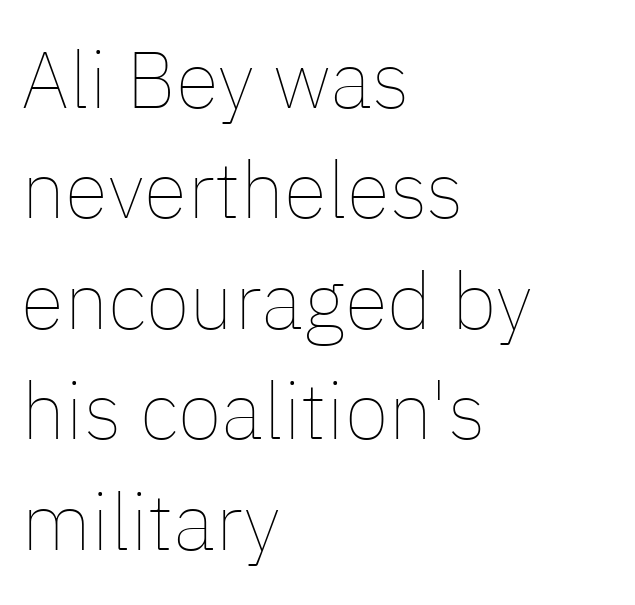
The image shows 80 px thin type, upright; set left-aligned, normal line spacing (1.38x), normal letter spacing, not underlined; low stroke contrast and a medium x-height.
